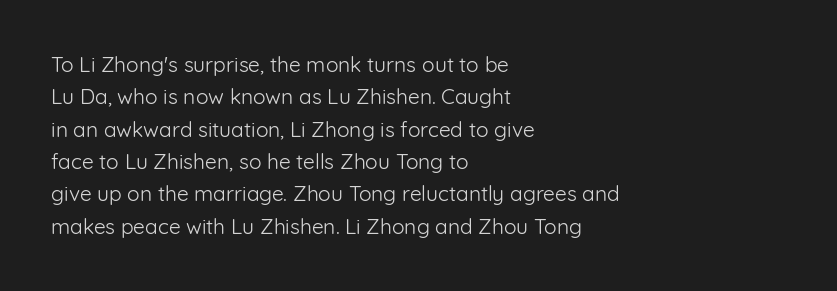
{"italic": "no", "bold": "no", "underline": "no", "align": "left", "line_spacing": "normal", "line_spacing_ratio": 1.54, "letter_spacing": "normal", "letter_spacing_em": 0.0, "glyph_px": 21}
